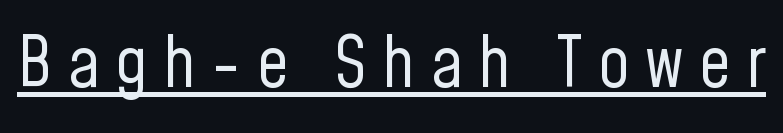
A typographer would call this underscored text. Do the characters align in a grid? No, the font is proportional. You can tell it's not italic because the verticals are truly vertical. No extra ink here — the face is not bold. A typesetter would call this heavily tracked-out type.
